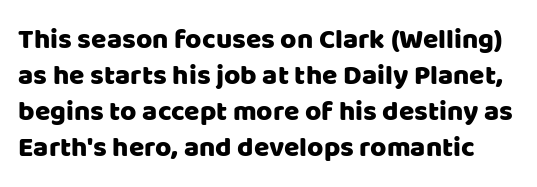
The image shows 28 px sans-serif type, upright; set normal line spacing (1.28x), normal letter spacing, not underlined; low stroke contrast and a large x-height.
